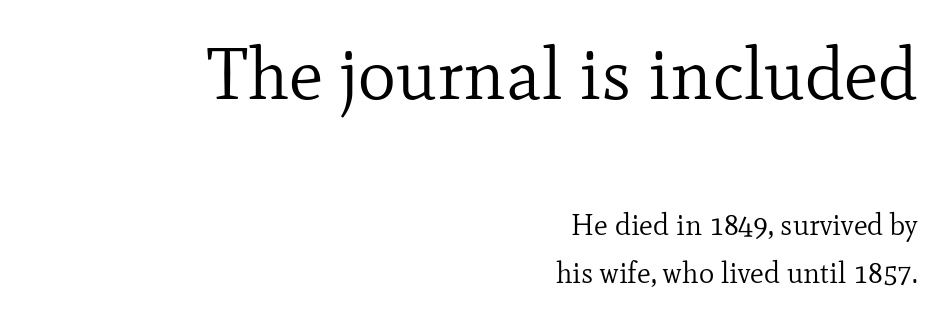
{"serif": "yes", "italic": "no", "bold": "no", "weight": "regular", "width": "normal", "stroke_contrast": "low", "x_height": "small", "monospaced": "no", "underline": "no", "align": "right", "line_spacing": "normal", "line_spacing_ratio": 1.66, "letter_spacing": "normal", "letter_spacing_em": 0.0, "larger_block": "first", "size_ratio": 2.48, "glyph_px": 72}
